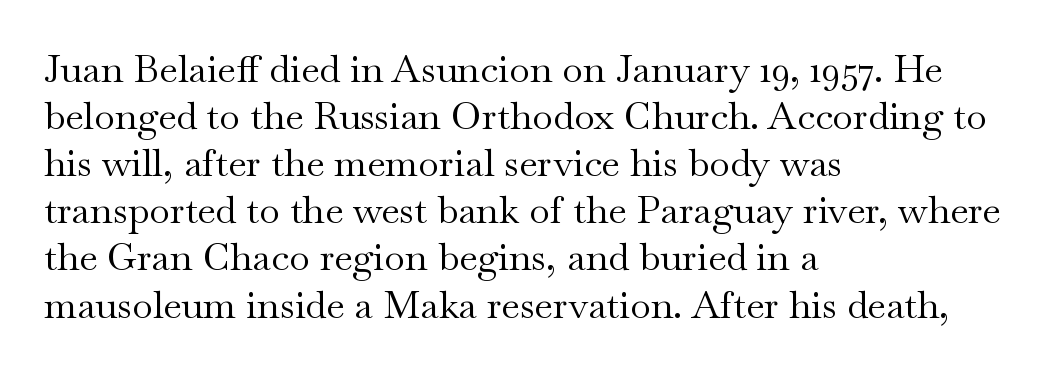
{"serif": "yes", "italic": "no", "bold": "no", "weight": "regular", "width": "wide", "stroke_contrast": "medium", "x_height": "small", "monospaced": "no", "underline": "no", "align": "left", "line_spacing_ratio": 1.24, "letter_spacing": "normal", "letter_spacing_em": 0.0, "glyph_px": 38}
